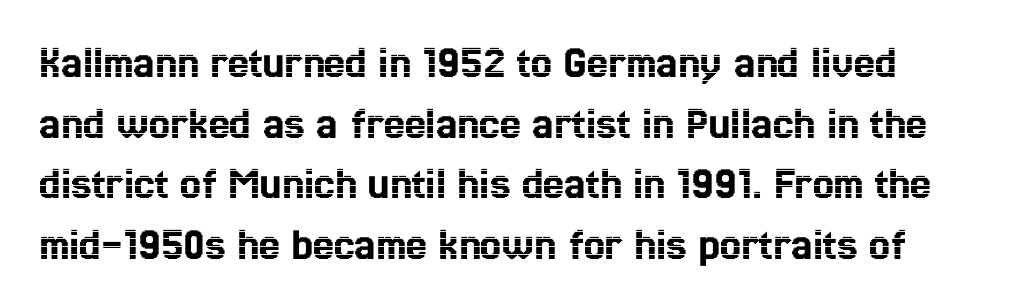
Letters rest on an invisible, unmarked baseline. The letters advance in unequal steps, a hallmark of proportional type. Nope, not italic — everything's standing straight. Evenly set lines give the paragraph a standard silhouette.
